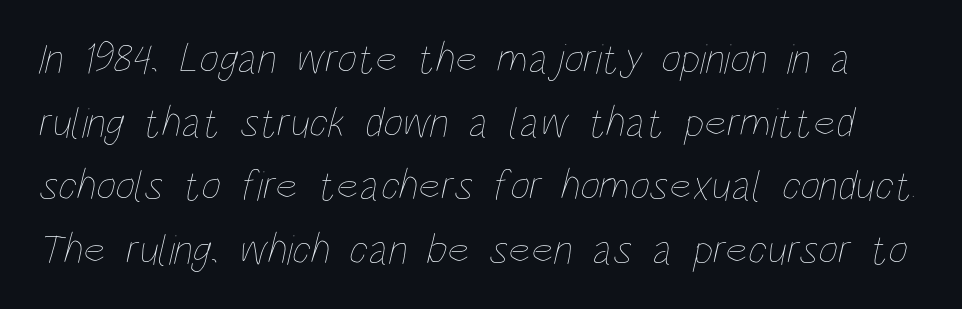
{"bold": "no", "weight": "thin", "width": "condensed", "stroke_contrast": "low", "x_height": "large", "monospaced": "no", "underline": "no", "line_spacing": "normal", "line_spacing_ratio": 1.48, "letter_spacing": "normal", "letter_spacing_em": 0.0, "glyph_px": 43}
